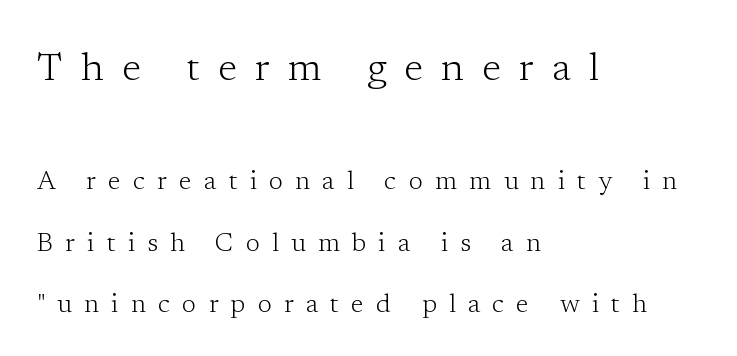
The image shows 39 px light serif type, upright; set left-aligned, loose line spacing (2.36x), unusually wide letter spacing (+0.47 em), not underlined; the first (top) block is 1.5x larger; low stroke contrast and a medium x-height.
